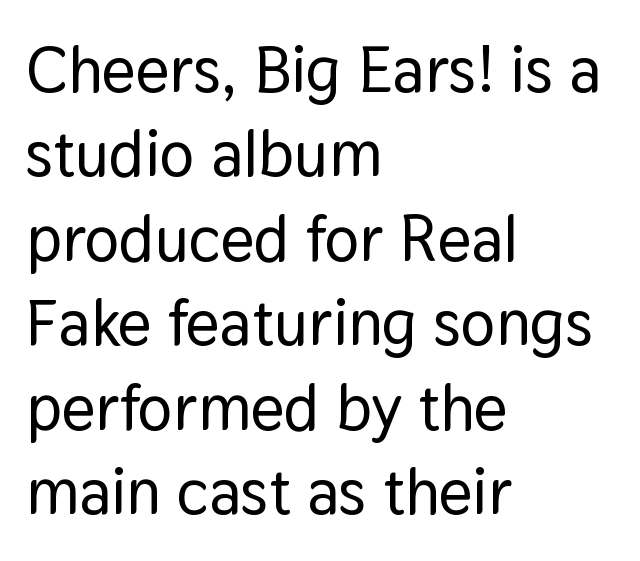
Q: Is the text italic (slanted)? A: No, it is upright.
Q: Is the typeface a serif or a sans-serif typeface? A: Sans-serif.
Q: Is the text underlined? A: No.
Q: How is the paragraph aligned? A: Left-aligned.
Q: Is the spacing between letters normal or unusually wide? A: Normal.
Q: Is the spacing between lines tight, normal or loose? A: Normal.
Q: Width (condensed, normal, or wide)? A: Normal.
Q: Stroke contrast? A: Low.
Q: x-height? A: Medium.
Q: Monospaced? A: No.
